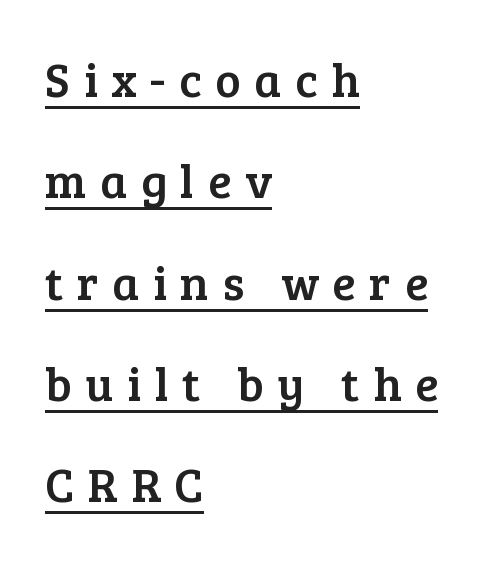
The image shows 48 px serif type, upright; set left-aligned, loose line spacing (2.11x), unusually wide letter spacing (+0.28 em), underlined; low stroke contrast and a medium x-height.
